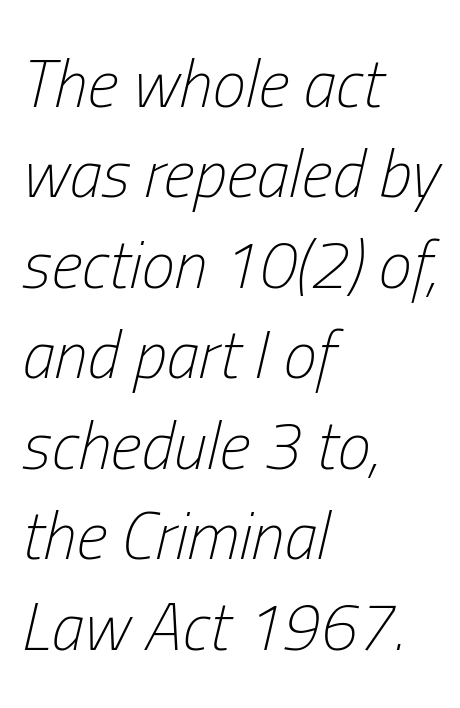
The image shows 67 px light, condensed type, italic (leaning right); set left-aligned, normal line spacing (1.35x), normal letter spacing, not underlined; low stroke contrast and a medium x-height.
